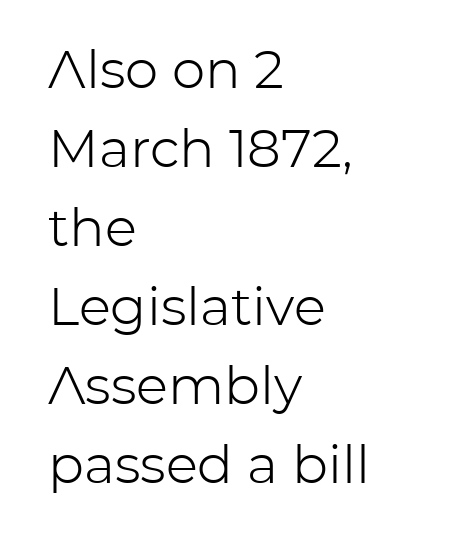
{"serif": "no", "italic": "no", "bold": "no", "weight": "light", "width": "normal", "stroke_contrast": "low", "x_height": "medium", "monospaced": "no", "underline": "no", "align": "left", "line_spacing": "normal", "line_spacing_ratio": 1.49, "letter_spacing": "normal", "letter_spacing_em": 0.0, "glyph_px": 53}
